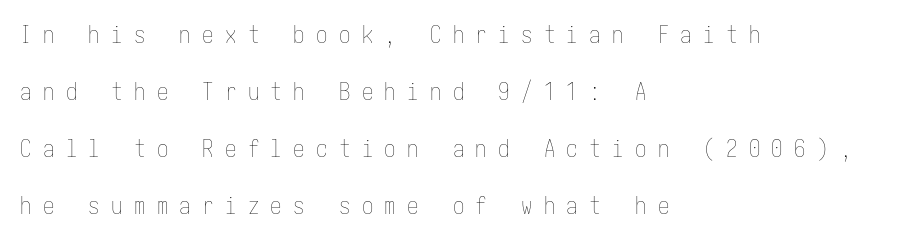
Horizontal bands of white between lines are thick stripes. The rendering inserts visible extra space after every character. Bold? No — there's no thickening of the strokes. A classic flush-left, rag-right setting is used for this passage.
